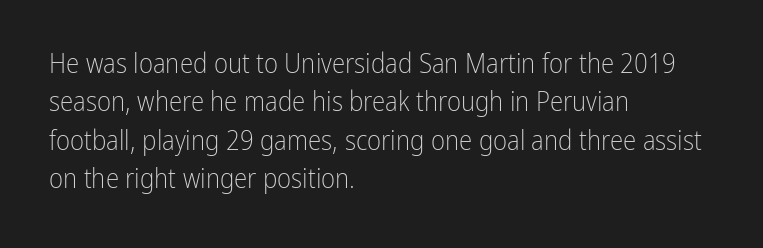
Q: Is the text bold? A: No.
Q: Is the text italic (slanted)? A: No, it is upright.
Q: Is the text underlined? A: No.
Q: How is the paragraph aligned? A: Left-aligned.
Q: Is the spacing between letters normal or unusually wide? A: Normal.
Q: Is the spacing between lines tight, normal or loose? A: Normal.
